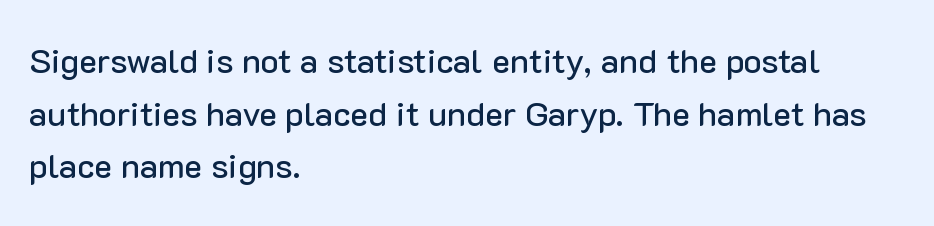
{"serif": "no", "italic": "no", "width": "normal", "stroke_contrast": "low", "x_height": "medium", "monospaced": "no", "underline": "no", "align": "left", "line_spacing": "normal", "line_spacing_ratio": 1.55, "letter_spacing": "normal", "letter_spacing_em": 0.0, "glyph_px": 34}
